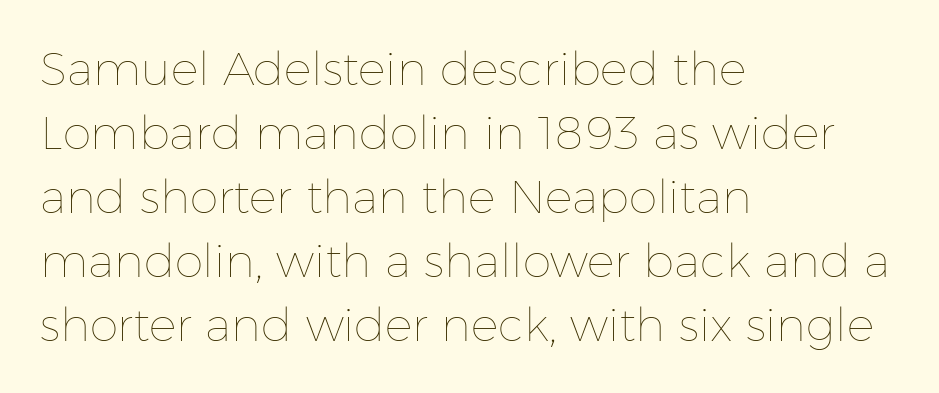
Alignment: flush left. This reads as an unemphasized weight, regular at the heaviest. Lines of text with bare space underneath. If you drew a line through each stem, it would be perfectly vertical.
